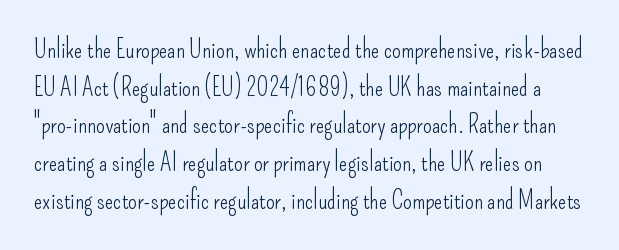
A typesetter would call this leading conventional body-copy spacing. No italicization has been applied; the sample stays upright. Characters follow at the spacing the type designer built in. Just letters on the line, the space beneath them empty. Is the type heavy? It reads as light-to-regular instead.
